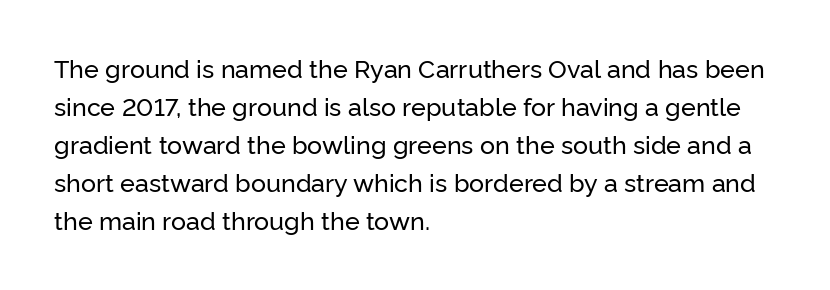
The image shows 25 px text type, upright; set left-aligned, normal line spacing (1.52x), normal letter spacing, not underlined.
